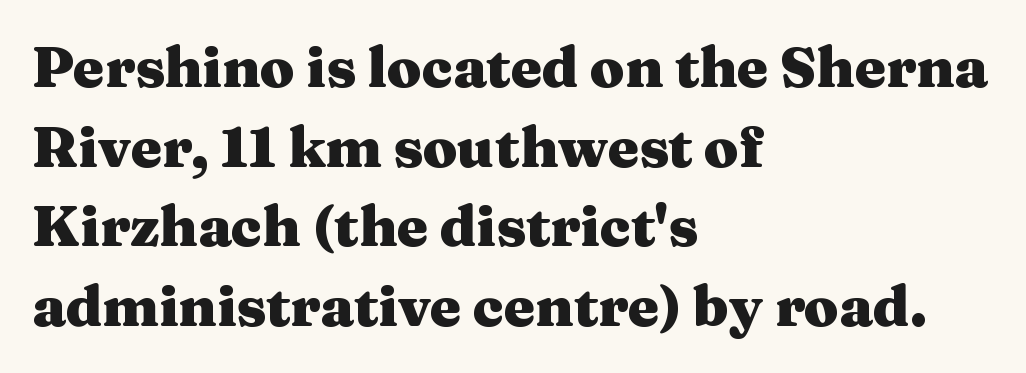
{"serif": "yes", "italic": "no", "bold": "yes", "weight": "heavy", "width": "wide", "stroke_contrast": "medium", "x_height": "medium", "monospaced": "no", "underline": "no", "align": "left", "line_spacing": "normal", "line_spacing_ratio": 1.42, "letter_spacing": "normal", "letter_spacing_em": 0.0, "glyph_px": 56}
